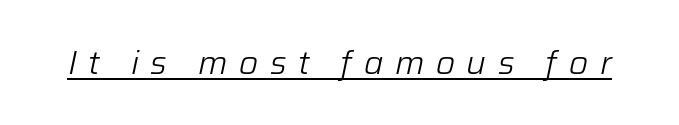
{"italic": "yes", "lean": "right", "slant_degrees": 12, "bold": "no", "weight": "light", "width": "normal", "stroke_contrast": "low", "x_height": "medium", "monospaced": "no", "underline": "yes", "letter_spacing": "wide", "letter_spacing_em": 0.35, "glyph_px": 33}
